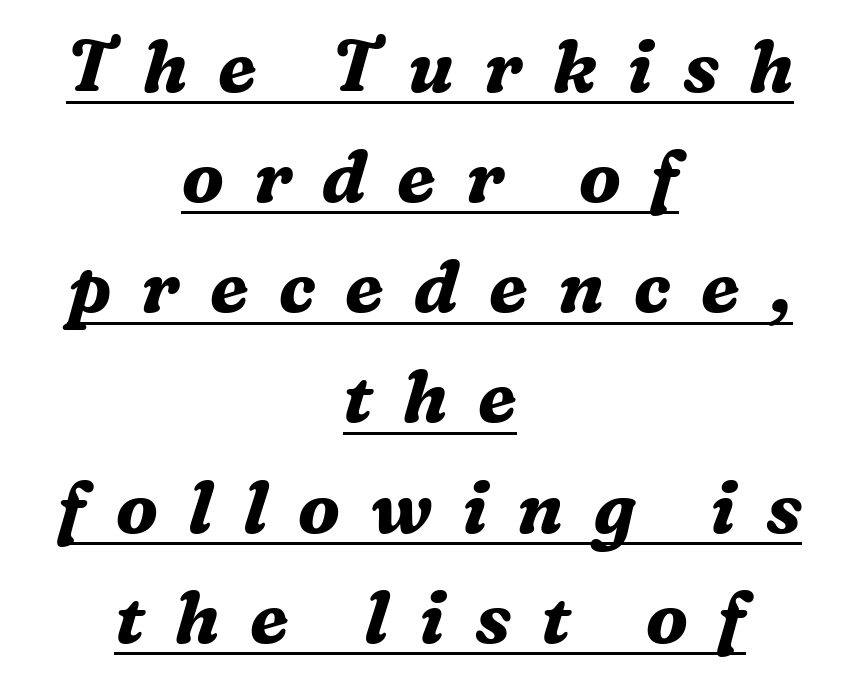
{"serif": "yes", "italic": "yes", "lean": "right", "slant_degrees": 16, "bold": "yes", "weight": "bold", "width": "normal", "stroke_contrast": "medium", "x_height": "medium", "monospaced": "no", "underline": "yes", "align": "center", "line_spacing": "normal", "line_spacing_ratio": 1.53, "letter_spacing": "wide", "letter_spacing_em": 0.42, "glyph_px": 72}
